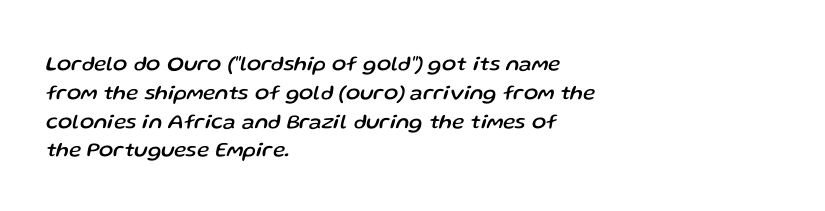
Q: Is the text italic (slanted)? A: Yes, it leans right by about 13 degrees.
Q: Is the text underlined? A: No.
Q: How is the paragraph aligned? A: Left-aligned.
Q: Is the spacing between letters normal or unusually wide? A: Normal.
Q: Is the spacing between lines tight, normal or loose? A: Normal.
